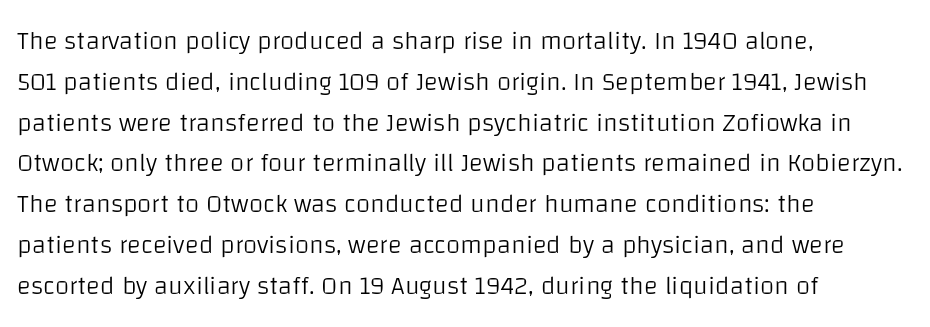
The gap between lines stays unmarked. No extra tracking has been applied to these lines. Does the leading feel generous? No, just average. Short and long lines alike share a common starting point at left.
